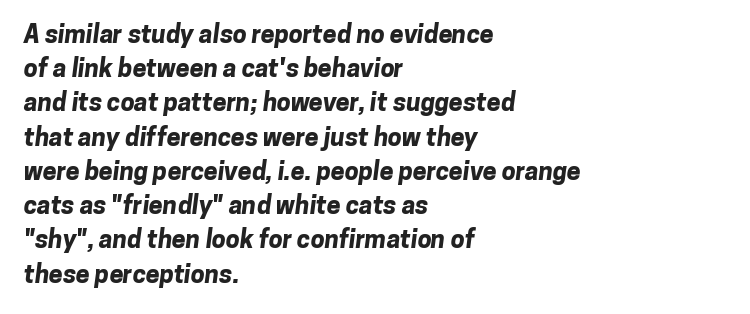
Visually the block forms a straight wall on the left and a jagged coastline on the right. The strokes are fattened all the way to bold. Each row of text sits above clean, open space. Notice how descenders clear the ascenders below comfortably — that's standard leading.
